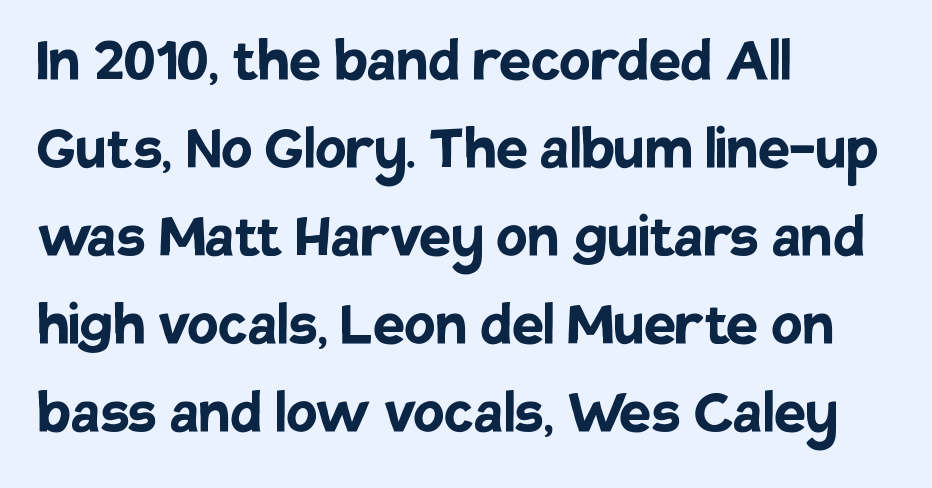
This rendering leaves character spacing at its baseline value. The lettering holds an erect, upright posture throughout. The letters advance in unequal steps, a hallmark of proportional type. Every letter is thick-stroked: bold, no question.
